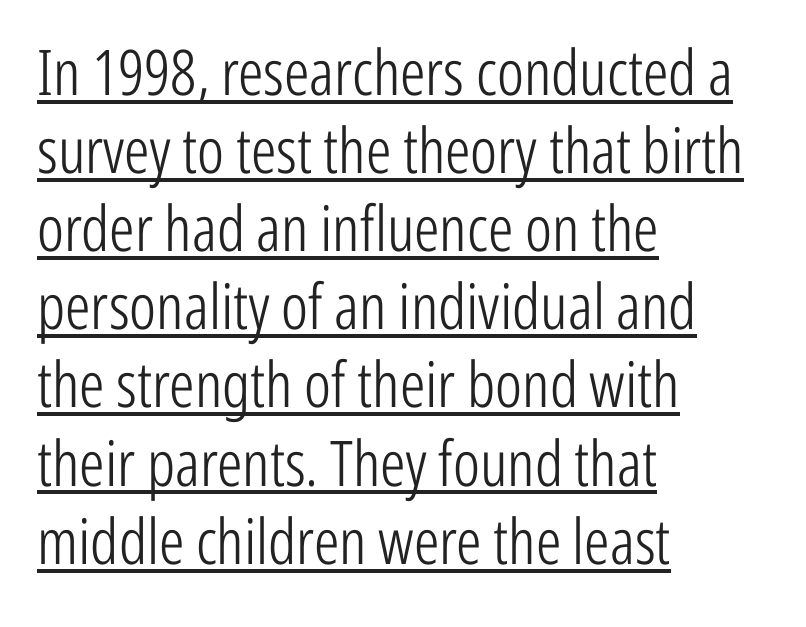
{"serif": "no", "italic": "no", "bold": "no", "weight": "light", "width": "condensed", "stroke_contrast": "low", "x_height": "medium", "monospaced": "no", "underline": "yes", "align": "left", "line_spacing_ratio": 1.24, "letter_spacing": "normal", "letter_spacing_em": 0.0, "glyph_px": 63}
